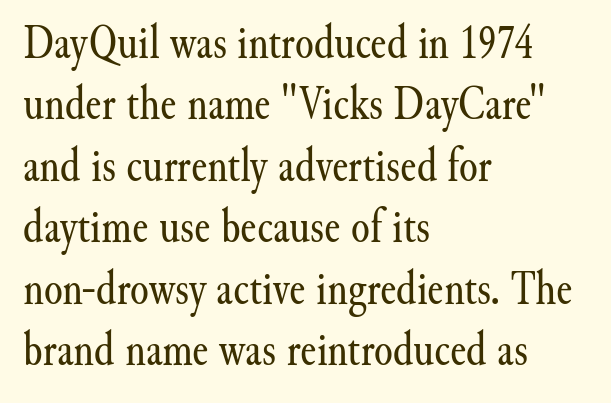
The image shows 48 px regular-weight serif type, upright; set left-aligned, normal line spacing (1.28x), normal letter spacing, not underlined; medium stroke contrast and a small x-height.
